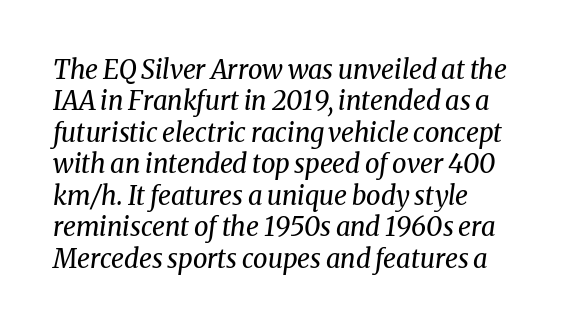
Q: Is the text bold? A: No.
Q: Is the text italic (slanted)? A: Yes, it leans right by about 8 degrees.
Q: Is the text underlined? A: No.
Q: How is the paragraph aligned? A: Left-aligned.
Q: Is the spacing between letters normal or unusually wide? A: Normal.
